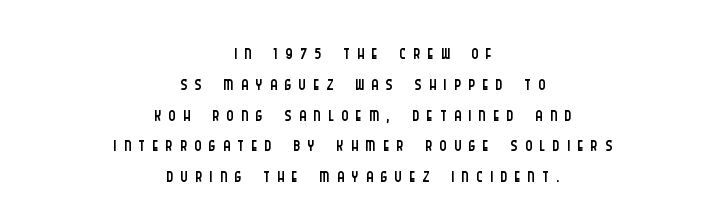
This sample uses an upright cut, with every glyph sitting square on the baseline. Does the copy run flush right? No — it is centered line by line. Interline gaps are noticeably narrow in this sample. This is not heavy type; no bold has been used. Underline: absent. Tracking value appears strongly positive — letters spread wide.
